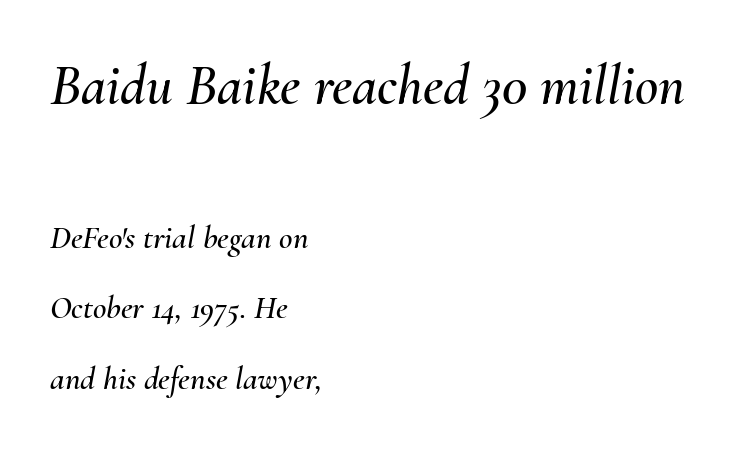
Every row of glyphs begins at an identical x-position on the left. The passage shown begins with its larger block and ends with its smaller one. This block would shrink considerably if given ordinary leading; it's expanded now. Nobody touched the tracking dial on this one.
